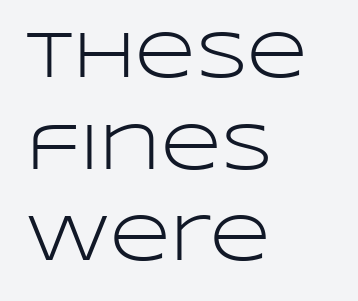
The image shows 66 px light, wide sans-serif type, upright; set left-aligned, normal line spacing (1.39x), normal letter spacing, not underlined; low stroke contrast and a large x-height.
